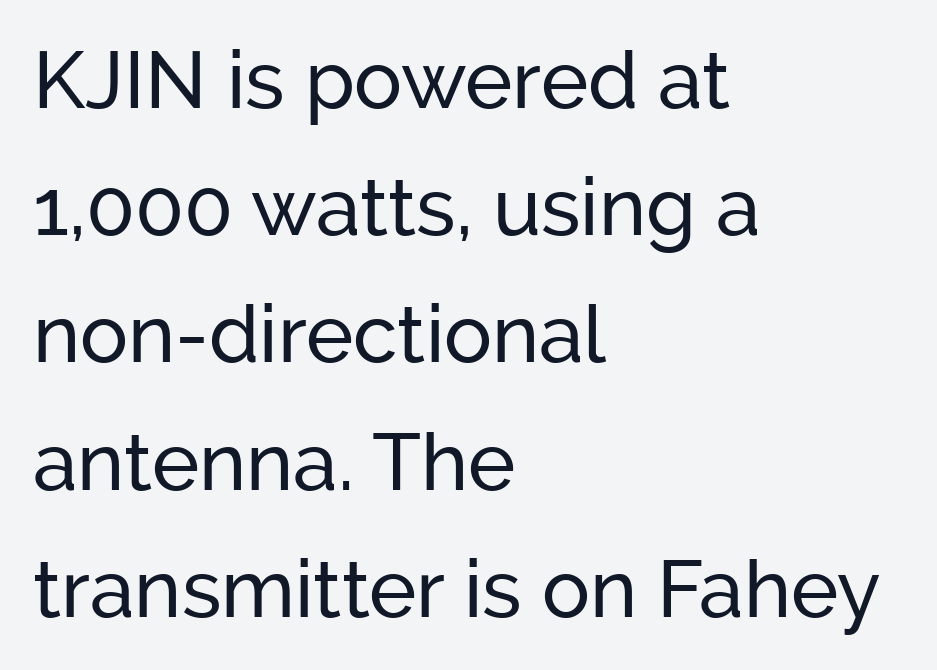
{"serif": "no", "italic": "no", "width": "normal", "stroke_contrast": "low", "x_height": "medium", "monospaced": "no", "underline": "no", "align": "left", "line_spacing": "normal", "line_spacing_ratio": 1.59, "letter_spacing": "normal", "letter_spacing_em": 0.0, "glyph_px": 80}
